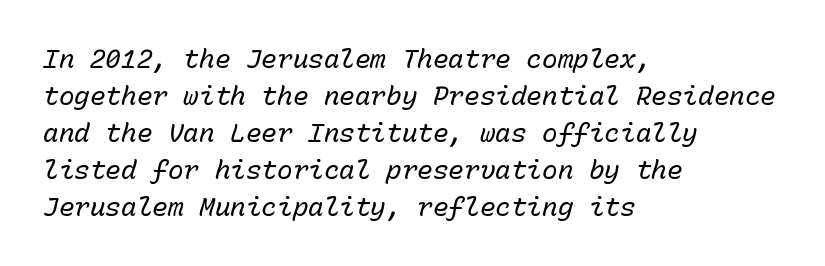
{"italic": "yes", "lean": "right", "slant_degrees": 15, "bold": "no", "underline": "no", "align": "left", "line_spacing": "normal", "line_spacing_ratio": 1.42, "letter_spacing": "normal", "letter_spacing_em": 0.0, "glyph_px": 26}
